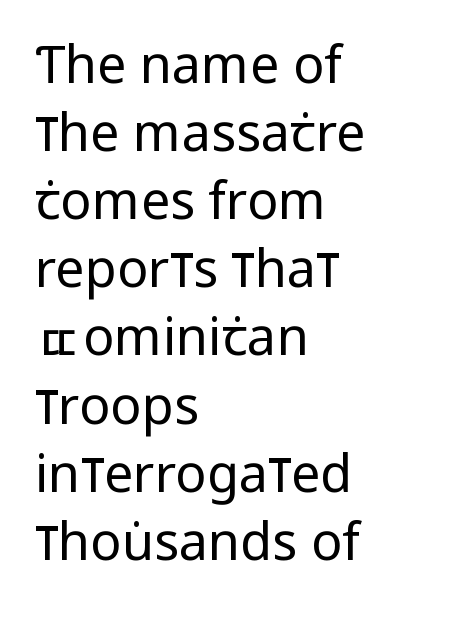
{"serif": "no", "italic": "no", "bold": "no", "weight": "regular", "width": "condensed", "stroke_contrast": "low", "x_height": "large", "monospaced": "no", "underline": "no", "align": "left", "line_spacing": "normal", "line_spacing_ratio": 1.31, "letter_spacing": "normal", "letter_spacing_em": 0.0, "glyph_px": 52}
